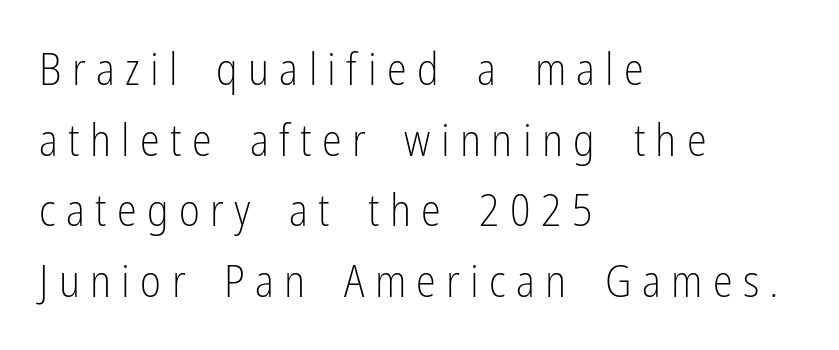
The image shows 45 px light, condensed sans-serif type, upright; set left-aligned, normal line spacing (1.57x), unusually wide letter spacing (+0.23 em), not underlined; low stroke contrast and a medium x-height.
